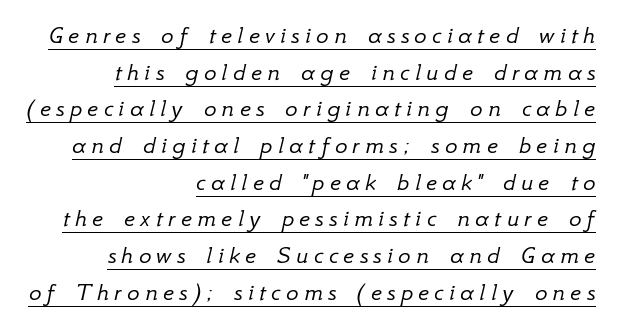
{"italic": "yes", "lean": "right", "slant_degrees": 12, "bold": "no", "underline": "yes", "align": "right", "line_spacing": "normal", "line_spacing_ratio": 1.41, "letter_spacing": "wide", "letter_spacing_em": 0.21, "glyph_px": 26}
